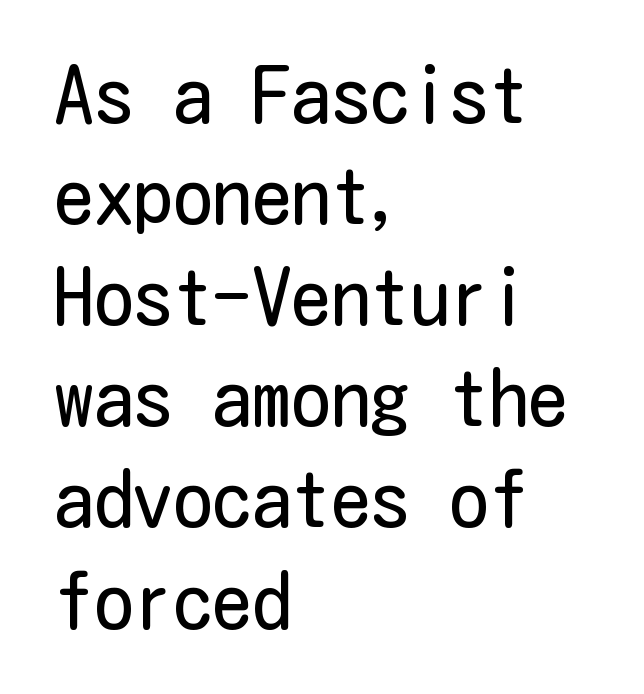
Underlining? Definitely not there. Serifs: no, the terminals of the letterforms are clean. You can tell it's not italic because the verticals are truly vertical. Think standard paragraph weight, or any step lighter than that. Spacing between characters is what you'd get straight out of the box. Quick note: interline space is typical.
